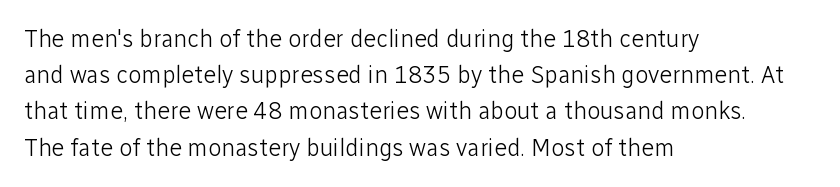
{"italic": "no", "bold": "no", "underline": "no", "align": "left", "line_spacing": "normal", "line_spacing_ratio": 1.51, "letter_spacing": "normal", "letter_spacing_em": 0.0, "glyph_px": 24}
